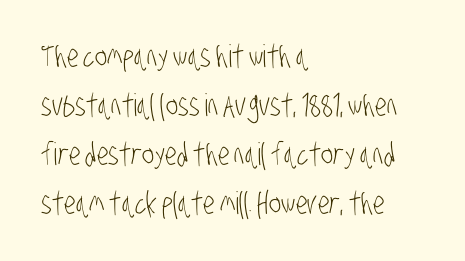
Q: Is the text bold? A: No.
Q: Is the typeface a serif or a sans-serif typeface? A: Sans-serif.
Q: Is the text underlined? A: No.
Q: How is the paragraph aligned? A: Left-aligned.
Q: Is the spacing between letters normal or unusually wide? A: Normal.
Q: Is the spacing between lines tight, normal or loose? A: Normal.
Q: Width (condensed, normal, or wide)? A: Condensed.
Q: Stroke contrast? A: Low.
Q: x-height? A: Large.
Q: Monospaced? A: No.
